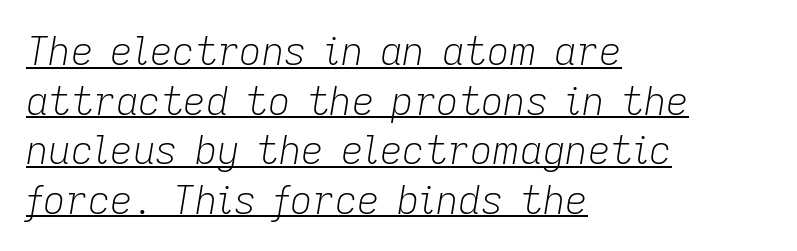
Q: Is the text bold? A: No.
Q: Is the text italic (slanted)? A: Yes, it leans right by about 9 degrees.
Q: Is the text underlined? A: Yes.
Q: How is the paragraph aligned? A: Left-aligned.
Q: Is the spacing between letters normal or unusually wide? A: Normal.
Q: Is the spacing between lines tight, normal or loose? A: Normal.
Q: Width (condensed, normal, or wide)? A: Normal.
Q: Stroke contrast? A: Low.
Q: x-height? A: Medium.
Q: Monospaced? A: No.
